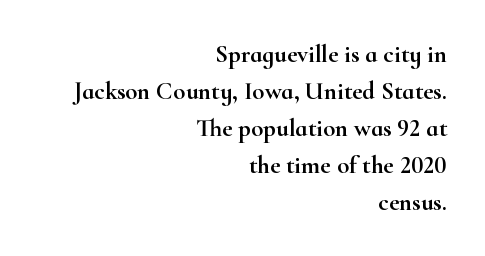
The image shows 25 px text type, upright; set right-aligned, normal line spacing (1.48x), normal letter spacing, not underlined.
